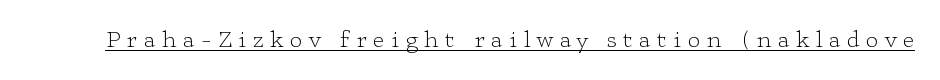
Q: Is the text bold? A: No.
Q: Is the text italic (slanted)? A: No, it is upright.
Q: Is the text underlined? A: Yes.
Q: Is the spacing between letters normal or unusually wide? A: Unusually wide.
